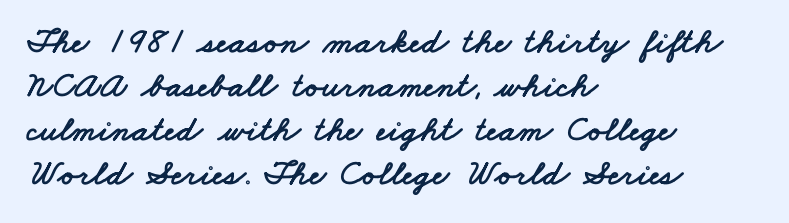
The image shows 36 px wide sans-serif type; set left-aligned, line spacing 1.22x, normal letter spacing, not underlined; low stroke contrast and a small x-height.
